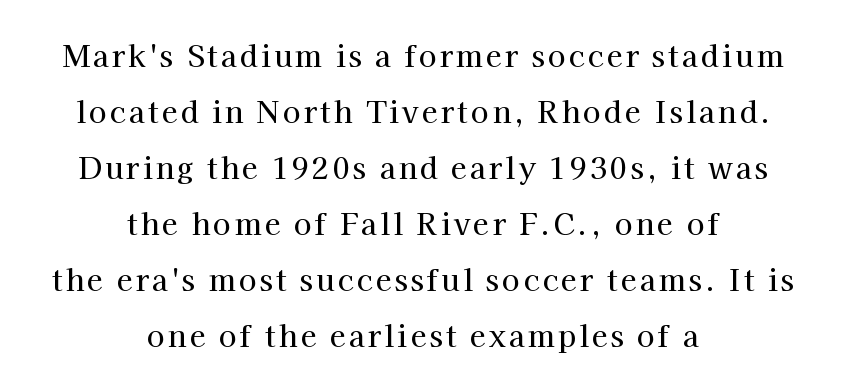
Summary of vertical rhythm: relaxed, with wide interline spacing. Is this a fixed-width face? No — the glyphs have proportional, varying widths. Stroke terminals: seriffed. Both edges are ragged and mirror each other, which tells us the setting is centered. Has an underline been added? It has not. No italicization has been applied; the sample stays upright.
